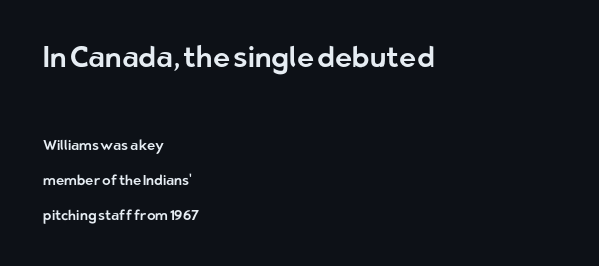
The image shows 29 px sans-serif type, upright; set left-aligned, loose line spacing (2.48x), normal letter spacing, not underlined; the first (top) block is 2.07x larger; low stroke contrast and a medium x-height.
